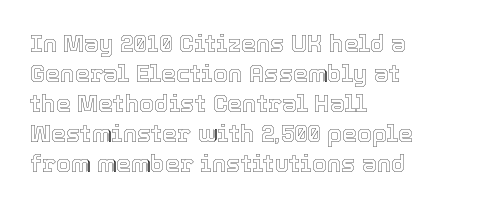
The image shows 24 px text type, upright; set left-aligned, normal line spacing (1.25x), normal letter spacing, not underlined.
